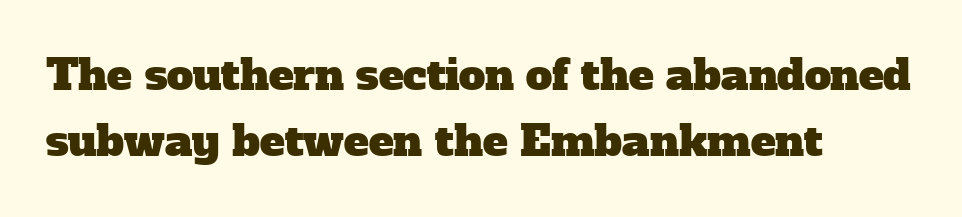
The image shows 42 px serif type; set left-aligned, normal line spacing (1.58x), normal letter spacing, not underlined; low stroke contrast and a medium x-height.
